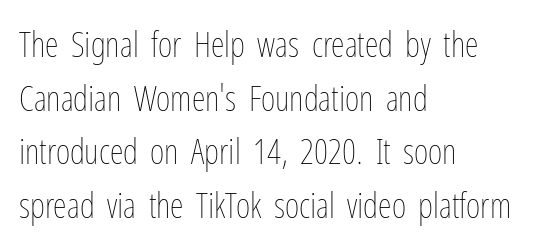
Q: Is the text bold? A: No.
Q: Is the text italic (slanted)? A: No, it is upright.
Q: Is the text underlined? A: No.
Q: How is the paragraph aligned? A: Left-aligned.
Q: Is the spacing between letters normal or unusually wide? A: Normal.
Q: Is the spacing between lines tight, normal or loose? A: Normal.
Q: Width (condensed, normal, or wide)? A: Condensed.
Q: Stroke contrast? A: Low.
Q: x-height? A: Medium.
Q: Monospaced? A: No.
